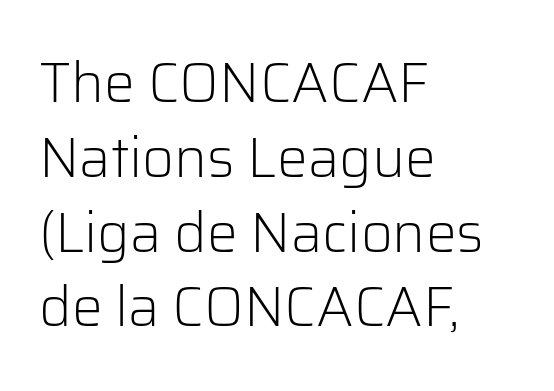
{"serif": "no", "italic": "no", "bold": "no", "weight": "light", "width": "normal", "stroke_contrast": "low", "x_height": "medium", "monospaced": "no", "underline": "no", "align": "left", "line_spacing": "normal", "line_spacing_ratio": 1.36, "letter_spacing": "normal", "letter_spacing_em": 0.0, "glyph_px": 55}
